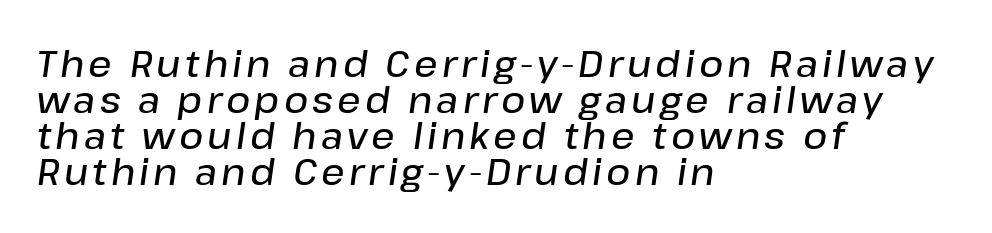
Q: Is the text bold? A: Semi-bold.
Q: Is the text italic (slanted)? A: Yes, it leans right by about 8 degrees.
Q: Is the text underlined? A: No.
Q: How is the paragraph aligned? A: Left-aligned.
Q: Is the spacing between lines tight, normal or loose? A: Tight.
Q: Width (condensed, normal, or wide)? A: Normal.
Q: Stroke contrast? A: Low.
Q: x-height? A: Medium.
Q: Monospaced? A: No.
